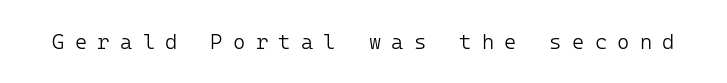
The passage shown is not underscored anywhere. This sample uses an upright cut, with every glyph sitting square on the baseline. The tracking jumps out immediately: characters are airy and widely separated. The strokes carry an ordinary text weight at most.
